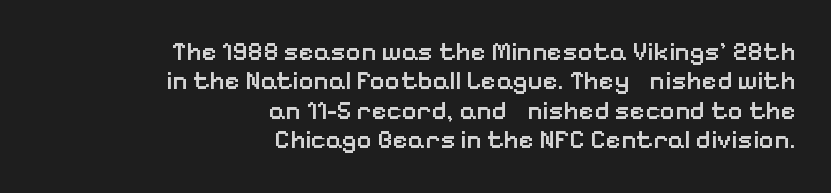
The image shows 26 px text type, upright; set right-aligned, tight line spacing (1.13x), normal letter spacing, not underlined.
